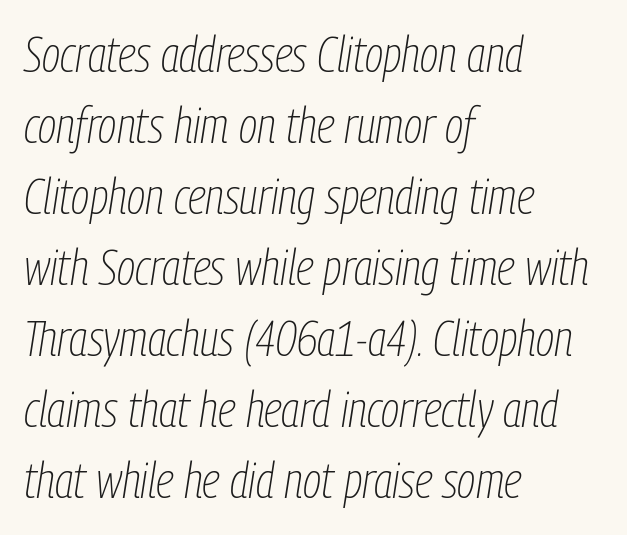
Underline: absent. Notice how the passage keeps a crisp vertical edge on the left only. In terms of posture, this sample is oblique. The rows are spaced the way most documents space them. Is this a heavy cut? Hardly; it is regular or lighter. The rendering uses natural spacing where letterforms have individual widths.
